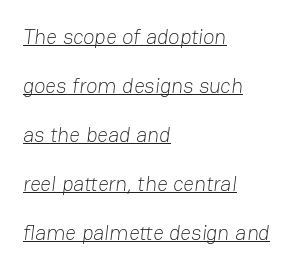
The image shows 21 px text type; set left-aligned, loose line spacing (2.33x), normal letter spacing, underlined.
